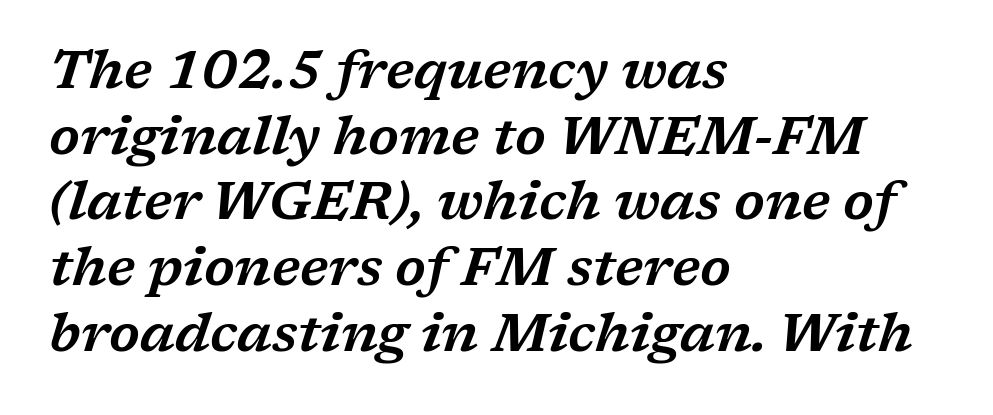
The image shows 53 px wide serif type, italic (leaning right); set left-aligned, line spacing 1.24x, normal letter spacing, not underlined; low stroke contrast and a medium x-height.
